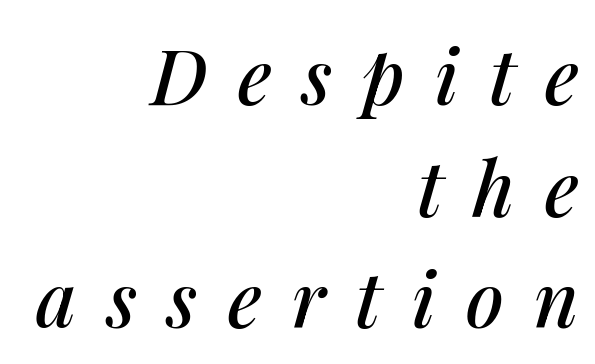
Letter spacing: wide. Descenders are the only things crossing below the line. The space between consecutive lines is moderate. This sample has the flowing, uneven cadence of proportional lettering. Characters are canted at an angle relative to the baseline's perpendicular. Which margin do the lines hug? The right one — the left edge is uneven.
